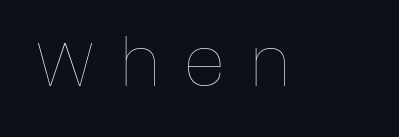
The image shows 63 px thin type, upright; set unusually wide letter spacing (+0.4 em), not underlined; low stroke contrast and a large x-height.
